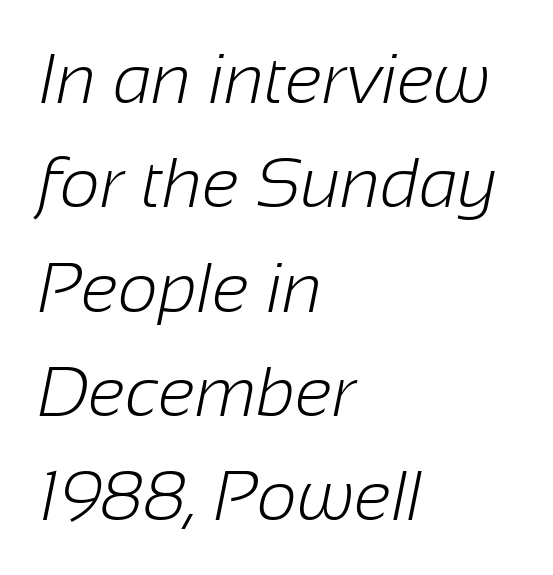
Varying glyph widths throughout — classic text-font behaviour. The face used here is a sans, in the tradition of grotesques and geometrics. Every row of glyphs begins at an identical x-position on the left. On a weight scale, this lands at 450 or below.
